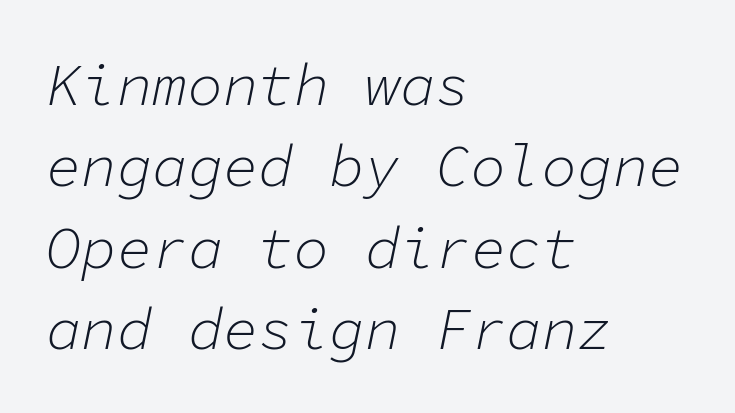
The image shows 59 px light type, italic (leaning right), monospaced; set left-aligned, normal line spacing (1.38x), normal letter spacing, not underlined; low stroke contrast and a medium x-height.
